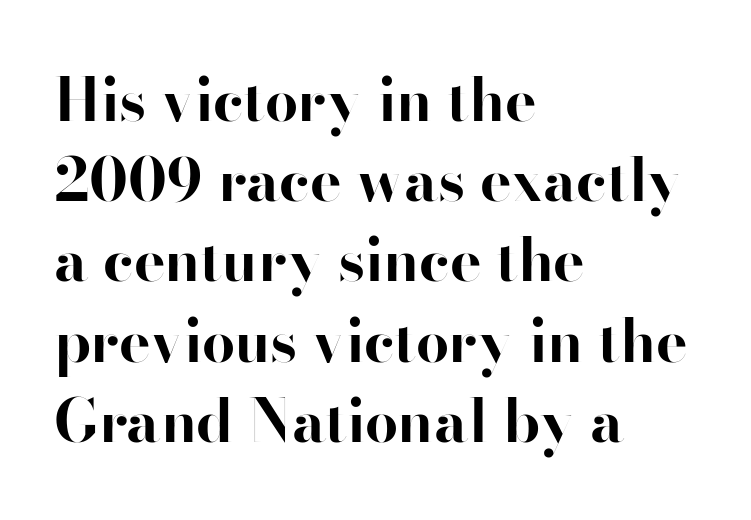
The image shows 59 px bold sans-serif type, upright; set left-aligned, normal line spacing (1.36x), normal letter spacing, not underlined; high stroke contrast and a small x-height.
